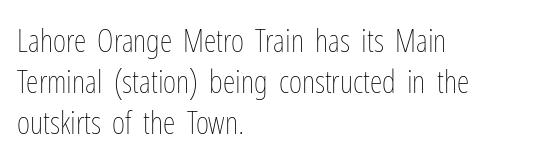
The image shows 32 px thin, condensed type, upright; set left-aligned, normal line spacing (1.28x), normal letter spacing, not underlined; low stroke contrast and a medium x-height.
